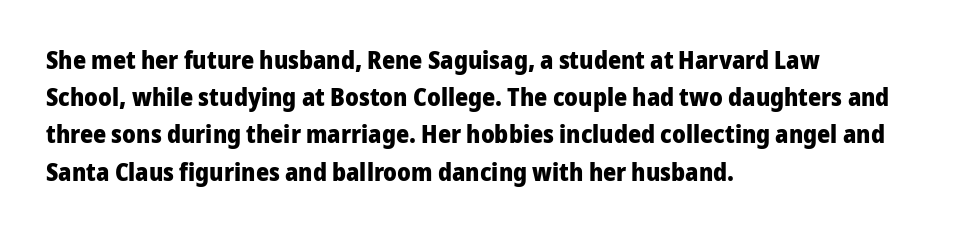
{"italic": "no", "bold": "yes", "underline": "no", "align": "left", "line_spacing": "normal", "line_spacing_ratio": 1.49, "letter_spacing": "normal", "letter_spacing_em": 0.0, "glyph_px": 25}
